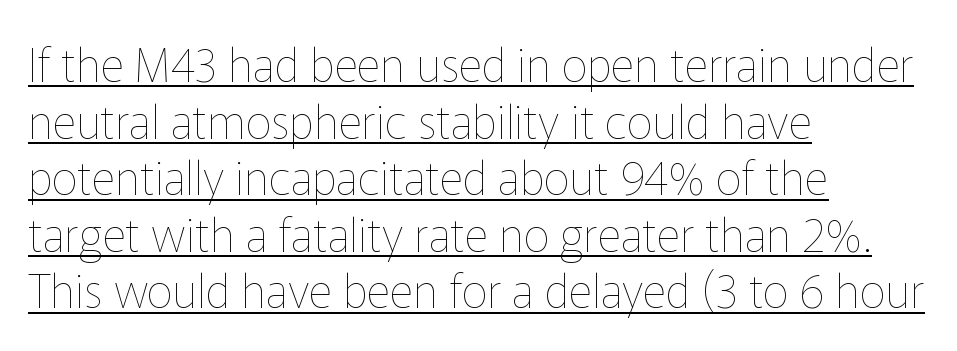
{"italic": "no", "bold": "no", "weight": "thin", "width": "normal", "stroke_contrast": "low", "x_height": "medium", "monospaced": "no", "underline": "yes", "align": "left", "line_spacing_ratio": 1.23, "letter_spacing": "normal", "letter_spacing_em": 0.0, "glyph_px": 46}
